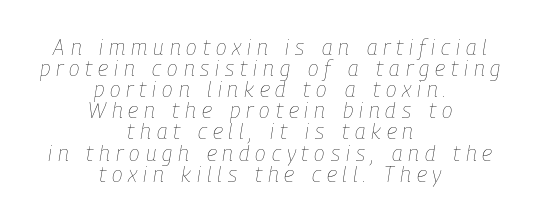
The image shows 22 px text type, italic (leaning right); set centered, tight line spacing (0.96x), unusually wide letter spacing (+0.27 em), not underlined.
